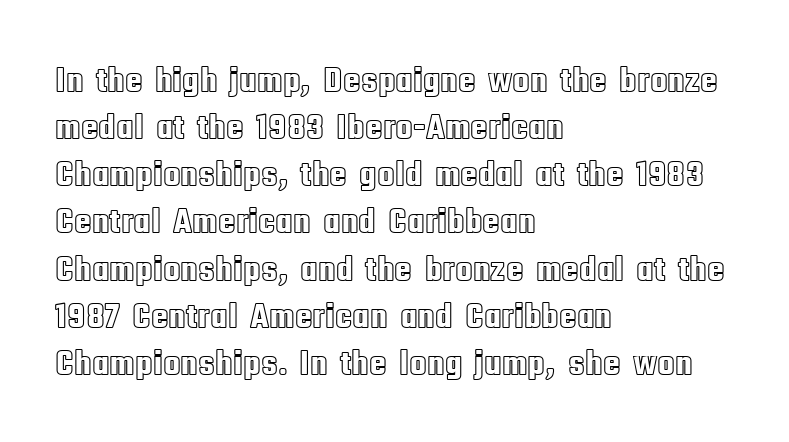
Is the letter spacing exaggerated? No — it looks like the ordinary default. The strip under each line holds only bare page. Note the varied advance widths — an 'i' is clearly narrower than an 'm'. The specimen reads as upright at a glance. This block has exactly the height ordinary leading produces. Each line starts at the same left margin while the right side varies.
